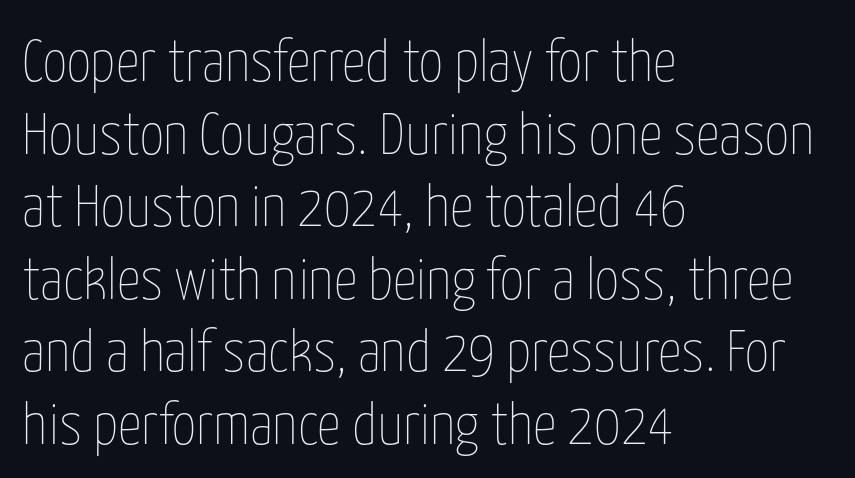
The image shows 59 px thin, condensed type, upright; set left-aligned, line spacing 1.23x, normal letter spacing, not underlined; low stroke contrast and a medium x-height.
